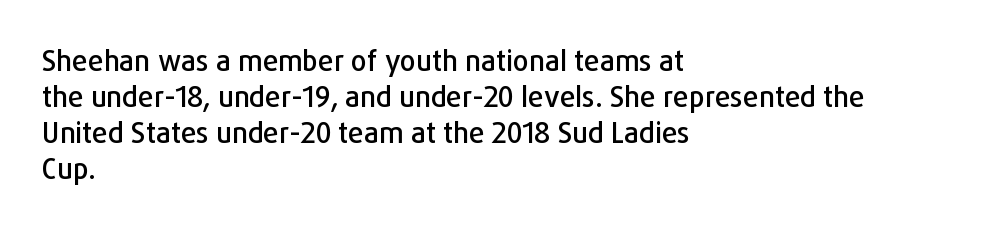
Nobody drew a line under any word here. Think of a printed novel: that variable character pitch is what you see here. Each line starts at the same left margin while the right side varies. What's the leading like? Ordinary, nothing unusual.
